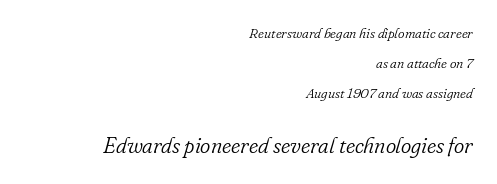
Reading down the column, the eye jumps a long way to each next line. The passage shown is not bold in any degree. The rendering applies a slant to the glyphs. Bare-footed words on every line.
